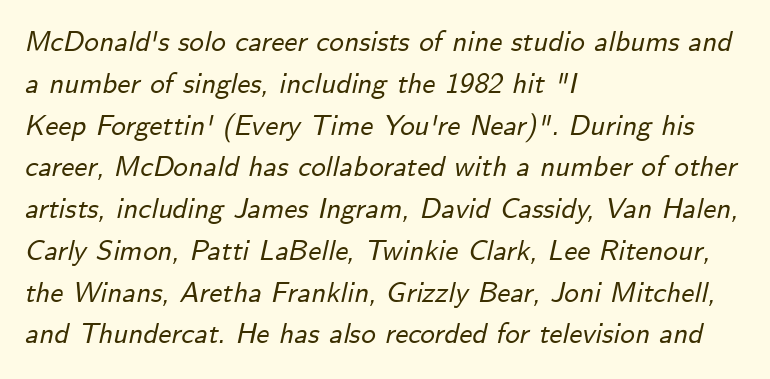
Q: Is the text italic (slanted)? A: Yes, it leans right by about 12 degrees.
Q: Is the text underlined? A: No.
Q: How is the paragraph aligned? A: Left-aligned.
Q: Is the spacing between letters normal or unusually wide? A: Normal.
Q: Is the spacing between lines tight, normal or loose? A: Normal.
Q: Width (condensed, normal, or wide)? A: Normal.
Q: Stroke contrast? A: Low.
Q: x-height? A: Small.
Q: Monospaced? A: No.
